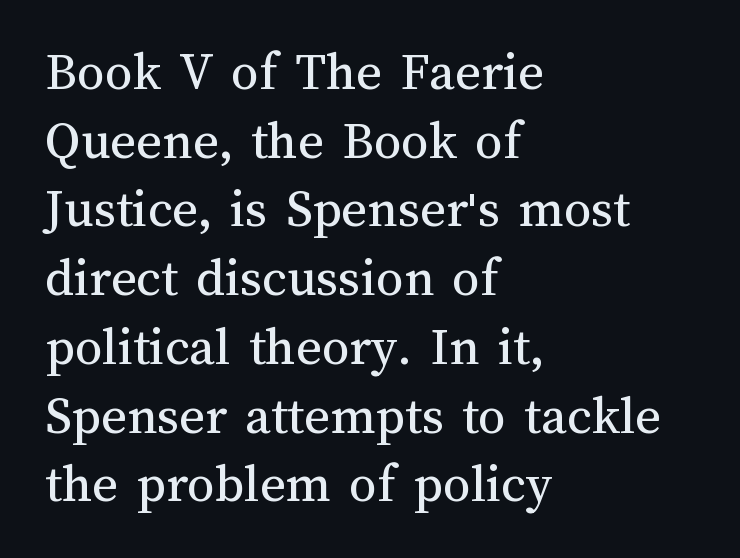
The image shows 55 px regular-weight type, upright; set left-aligned, normal line spacing (1.25x), normal letter spacing, not underlined; medium stroke contrast and a medium x-height.
